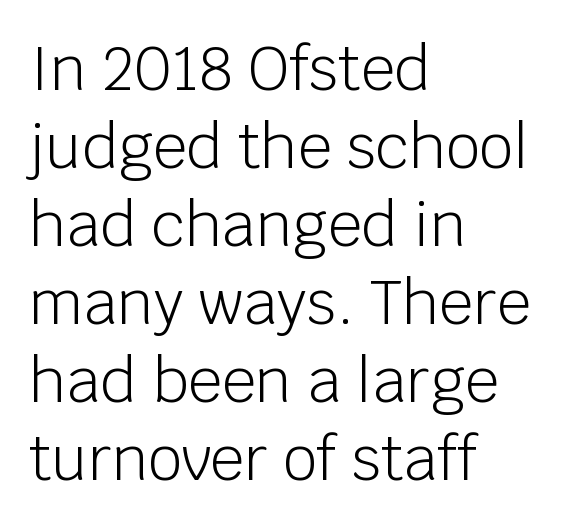
The image shows 60 px light sans-serif type, upright; set left-aligned, normal line spacing (1.3x), normal letter spacing, not underlined; low stroke contrast and a large x-height.
